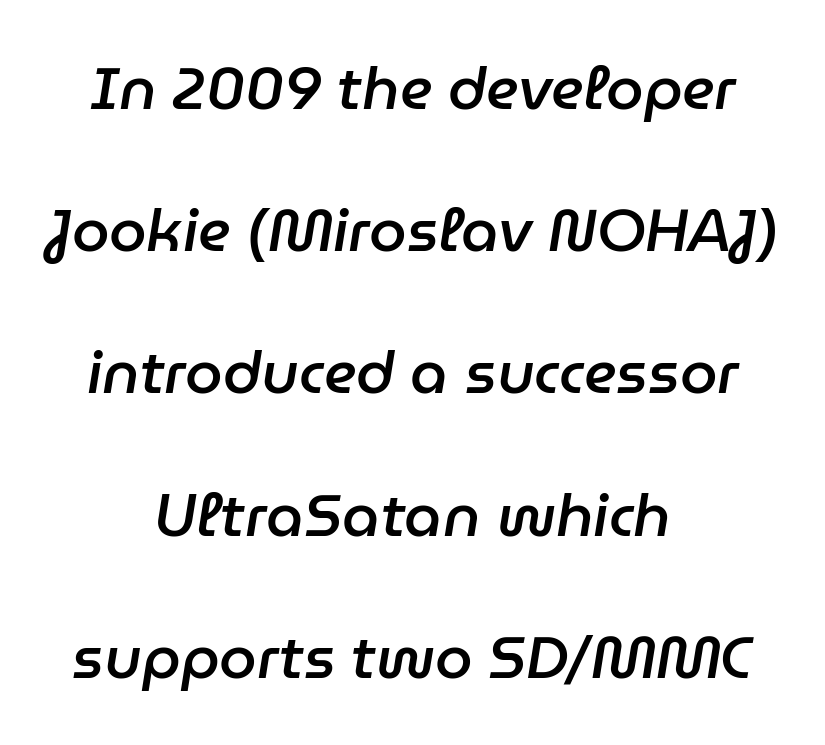
The image shows 60 px semibold type, italic (leaning right); set centered, loose line spacing (2.37x), normal letter spacing, not underlined; low stroke contrast and a medium x-height.
